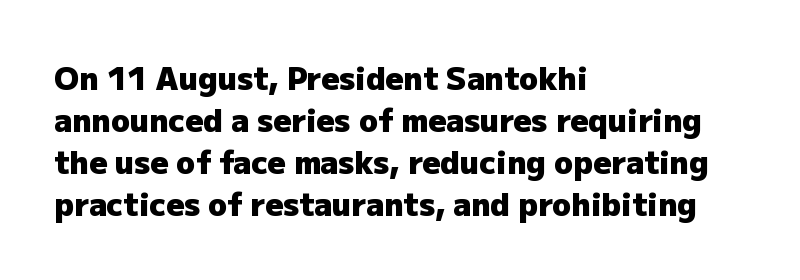
A typesetter would mark this as roman, not italic. Anything drawn beneath the words? Only blank space. The face used here is a sans, in the tradition of grotesques and geometrics. Think of a printed novel: that variable character pitch is what you see here. As a designer I'd log this as weight 700, bold. Rows of type keep a routine distance in the vertical direction.
